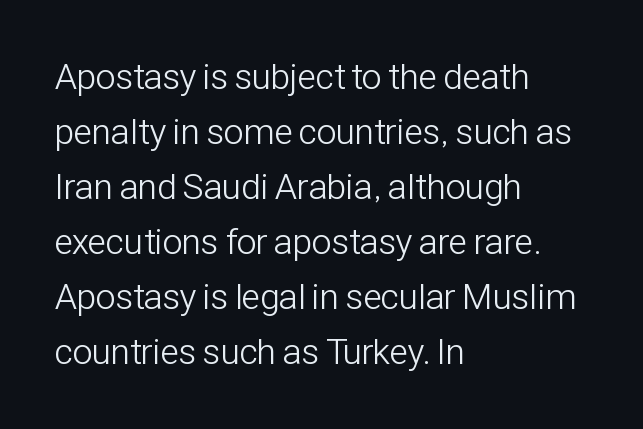
Q: Is the text bold? A: No.
Q: Is the text italic (slanted)? A: No, it is upright.
Q: Is the typeface a serif or a sans-serif typeface? A: Sans-serif.
Q: Is the text underlined? A: No.
Q: How is the paragraph aligned? A: Left-aligned.
Q: Is the spacing between letters normal or unusually wide? A: Normal.
Q: Is the spacing between lines tight, normal or loose? A: Normal.
Q: Width (condensed, normal, or wide)? A: Condensed.
Q: Stroke contrast? A: Low.
Q: x-height? A: Medium.
Q: Monospaced? A: No.
